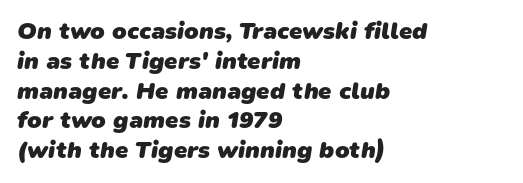
Q: Is the text bold? A: Yes.
Q: Is the text underlined? A: No.
Q: How is the paragraph aligned? A: Left-aligned.
Q: Is the spacing between letters normal or unusually wide? A: Normal.
